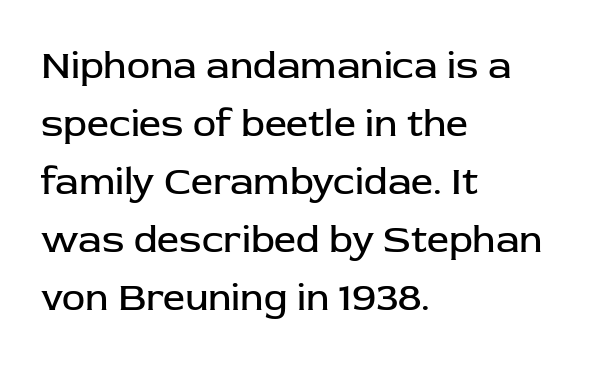
{"serif": "no", "italic": "no", "bold": "no", "weight": "regular", "width": "normal", "stroke_contrast": "low", "x_height": "medium", "monospaced": "no", "underline": "no", "align": "left", "line_spacing": "normal", "line_spacing_ratio": 1.49, "letter_spacing": "normal", "letter_spacing_em": 0.0, "glyph_px": 39}
